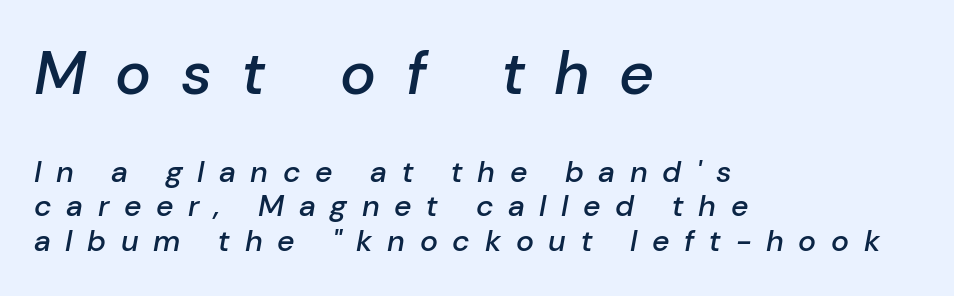
{"italic": "yes", "lean": "right", "slant_degrees": 10, "bold": "semi", "weight": "semibold", "width": "normal", "stroke_contrast": "low", "x_height": "medium", "monospaced": "no", "underline": "no", "align": "left", "line_spacing_ratio": 1.16, "letter_spacing": "wide", "letter_spacing_em": 0.49, "larger_block": "first", "size_ratio": 2.0, "glyph_px": 60}
